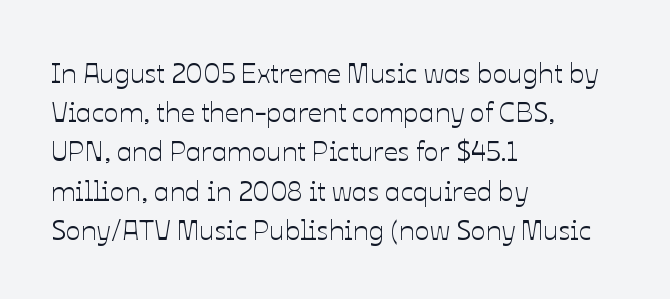
Q: Is the text italic (slanted)? A: No, it is upright.
Q: Is the text underlined? A: No.
Q: How is the paragraph aligned? A: Left-aligned.
Q: Is the spacing between letters normal or unusually wide? A: Normal.
Q: Is the spacing between lines tight, normal or loose? A: Normal.
Q: Width (condensed, normal, or wide)? A: Normal.
Q: Stroke contrast? A: Low.
Q: x-height? A: Medium.
Q: Monospaced? A: No.
